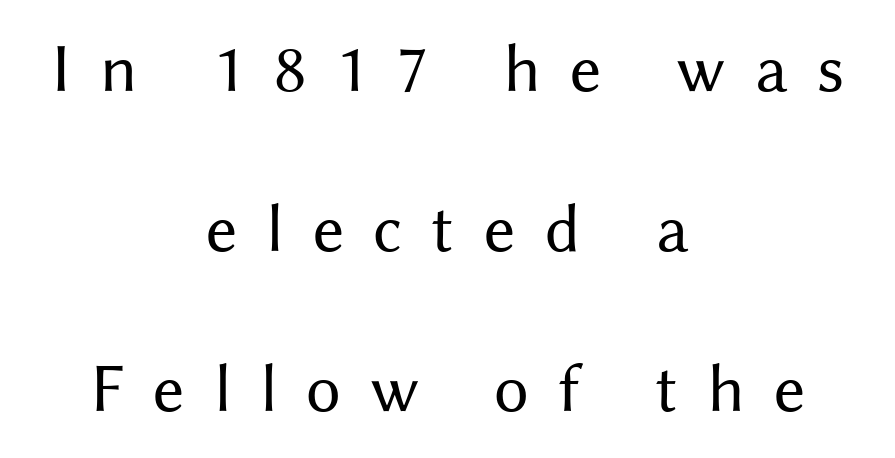
Q: Is the text bold? A: No.
Q: Is the text italic (slanted)? A: No, it is upright.
Q: Is the typeface a serif or a sans-serif typeface? A: Sans-serif.
Q: Is the text underlined? A: No.
Q: How is the paragraph aligned? A: Centered.
Q: Is the spacing between letters normal or unusually wide? A: Unusually wide.
Q: Is the spacing between lines tight, normal or loose? A: Loose.
Q: Width (condensed, normal, or wide)? A: Normal.
Q: Stroke contrast? A: Medium.
Q: x-height? A: Medium.
Q: Monospaced? A: No.
